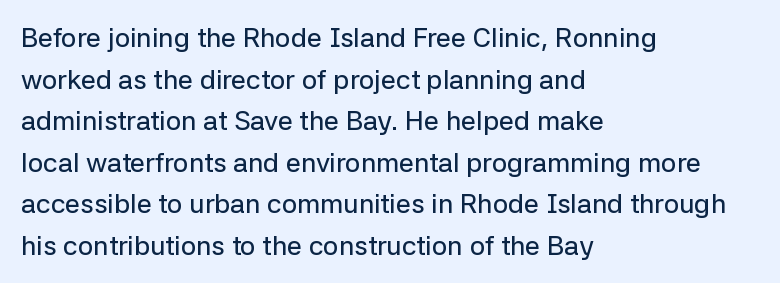
Q: Is the text italic (slanted)? A: No, it is upright.
Q: Is the text underlined? A: No.
Q: How is the paragraph aligned? A: Left-aligned.
Q: Is the spacing between letters normal or unusually wide? A: Normal.
Q: Is the spacing between lines tight, normal or loose? A: Normal.
